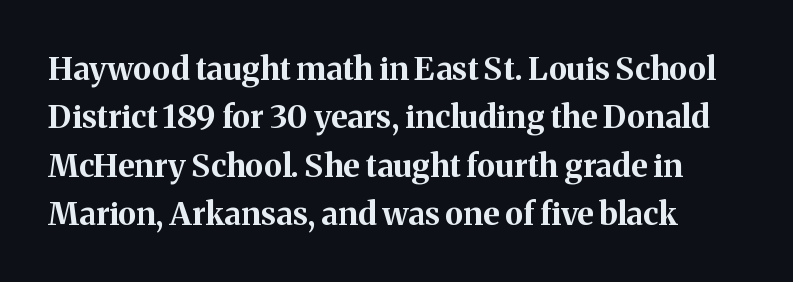
Q: Is the text bold? A: Yes.
Q: Is the text italic (slanted)? A: No, it is upright.
Q: Is the typeface a serif or a sans-serif typeface? A: Serif.
Q: Is the text underlined? A: No.
Q: Is the spacing between letters normal or unusually wide? A: Normal.
Q: Is the spacing between lines tight, normal or loose? A: Normal.
Q: Width (condensed, normal, or wide)? A: Normal.
Q: Stroke contrast? A: Medium.
Q: x-height? A: Medium.
Q: Monospaced? A: No.
